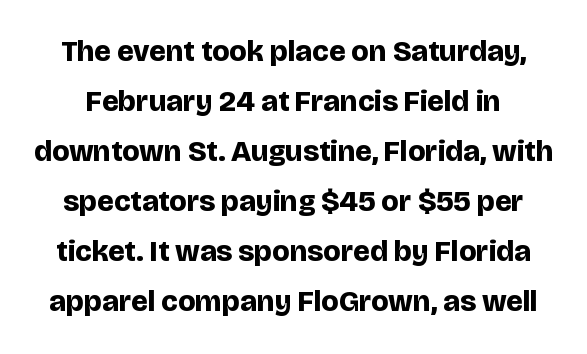
The image shows 30 px bold sans-serif type, upright; set normal line spacing (1.67x), normal letter spacing, not underlined; low stroke contrast and a large x-height.
